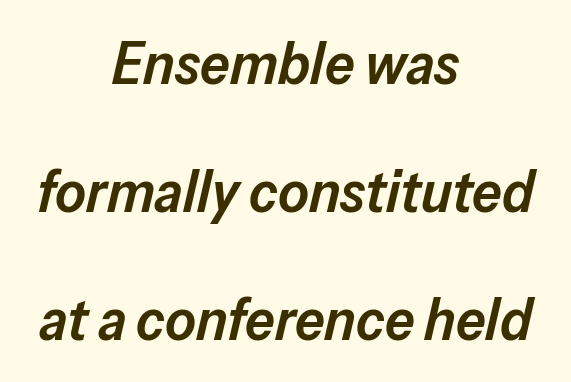
Q: Is the text bold? A: Semi-bold.
Q: Is the text italic (slanted)? A: Yes, it leans right by about 13 degrees.
Q: Is the text underlined? A: No.
Q: How is the paragraph aligned? A: Centered.
Q: Is the spacing between letters normal or unusually wide? A: Normal.
Q: Is the spacing between lines tight, normal or loose? A: Loose.
Q: Width (condensed, normal, or wide)? A: Normal.
Q: Stroke contrast? A: Low.
Q: x-height? A: Medium.
Q: Monospaced? A: No.
